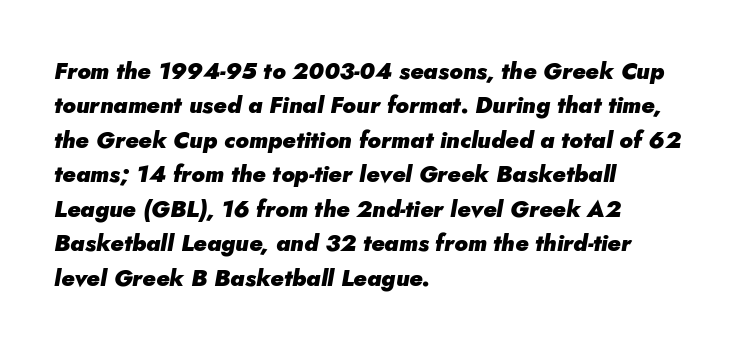
Weight check: bold — yes, fully. Visually the block forms a straight wall on the left and a jagged coastline on the right. Italic: yes, the glyphs are oblique. This rendering features lettering with no underline. In terms of leading, this rendering sits right in the middle.
